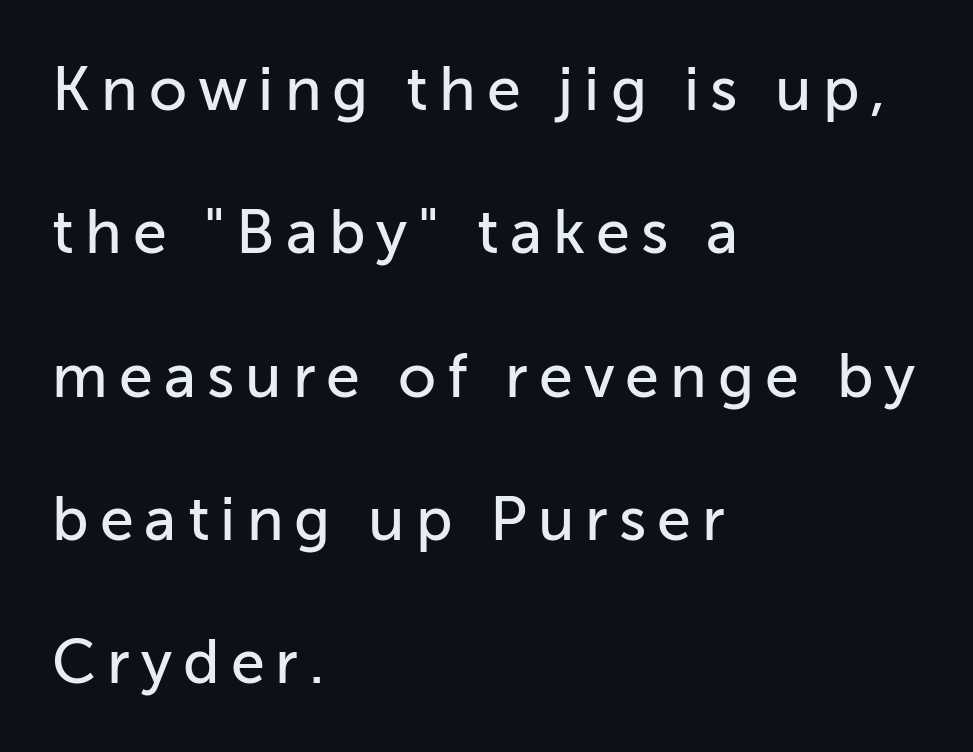
The image shows 61 px sans-serif type, upright; set left-aligned, loose line spacing (2.35x), not underlined; low stroke contrast and a medium x-height.
